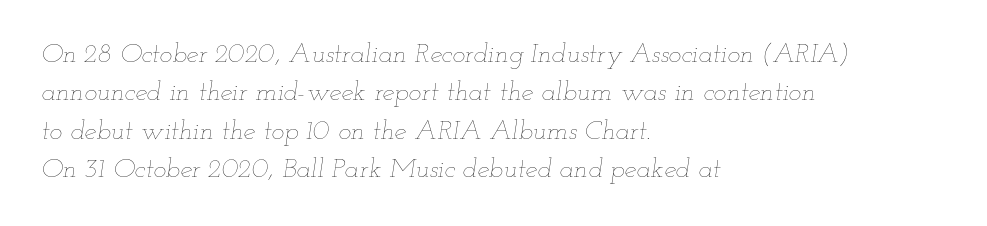
Q: Is the text bold? A: No.
Q: Is the text italic (slanted)? A: Yes, it leans right by about 12 degrees.
Q: Is the text underlined? A: No.
Q: How is the paragraph aligned? A: Left-aligned.
Q: Is the spacing between letters normal or unusually wide? A: Normal.
Q: Is the spacing between lines tight, normal or loose? A: Normal.
